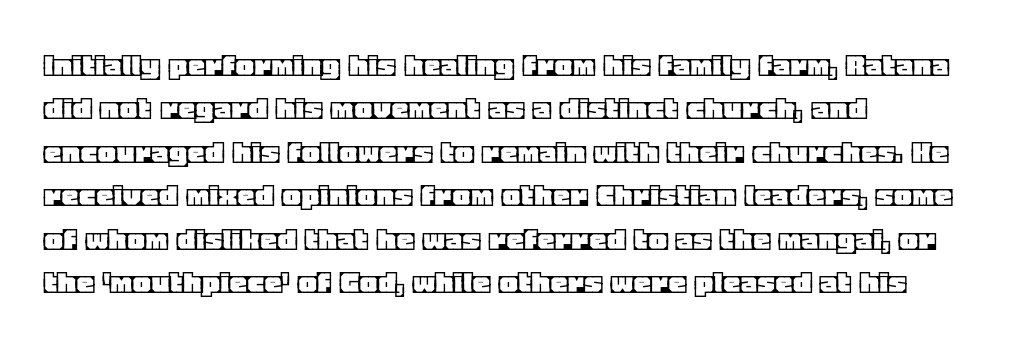
The image shows 35 px text type, upright; set left-aligned, line spacing 1.24x, normal letter spacing, not underlined; a large x-height.
